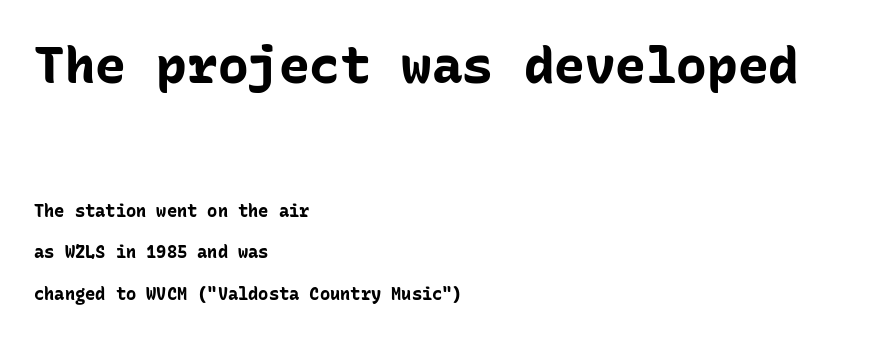
The image shows 51 px bold sans-serif type, upright, monospaced; set left-aligned, loose line spacing (2.45x), normal letter spacing, not underlined; the first (top) block is 3.0x larger; low stroke contrast and a medium x-height.
